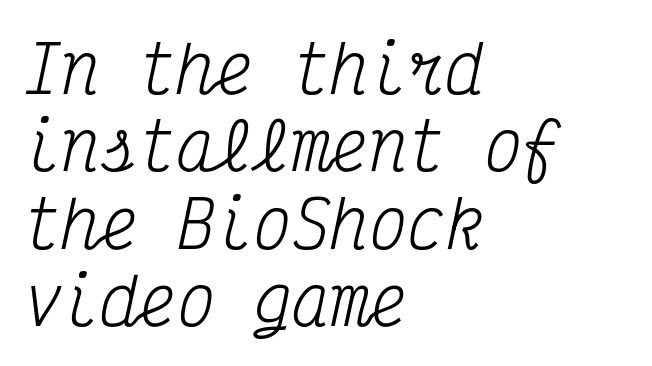
Where is the straight margin? On the left. Heaviness? Minimal to ordinary, like unemphasized prose. Each letter, wide or thin by design, is forced into the same width here. Every character sits at an angle, as italics do. A typesetter would call this zero additional tracking.
